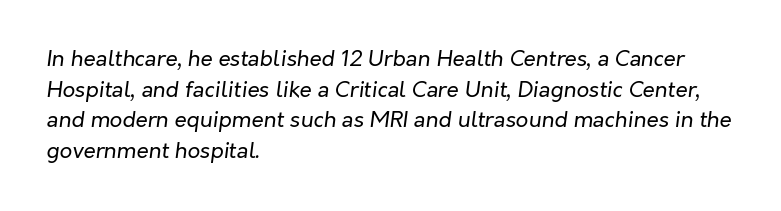
{"italic": "yes", "lean": "right", "slant_degrees": 7, "bold": "no", "underline": "no", "align": "left", "line_spacing": "normal", "line_spacing_ratio": 1.39, "letter_spacing": "normal", "letter_spacing_em": 0.0, "glyph_px": 22}
